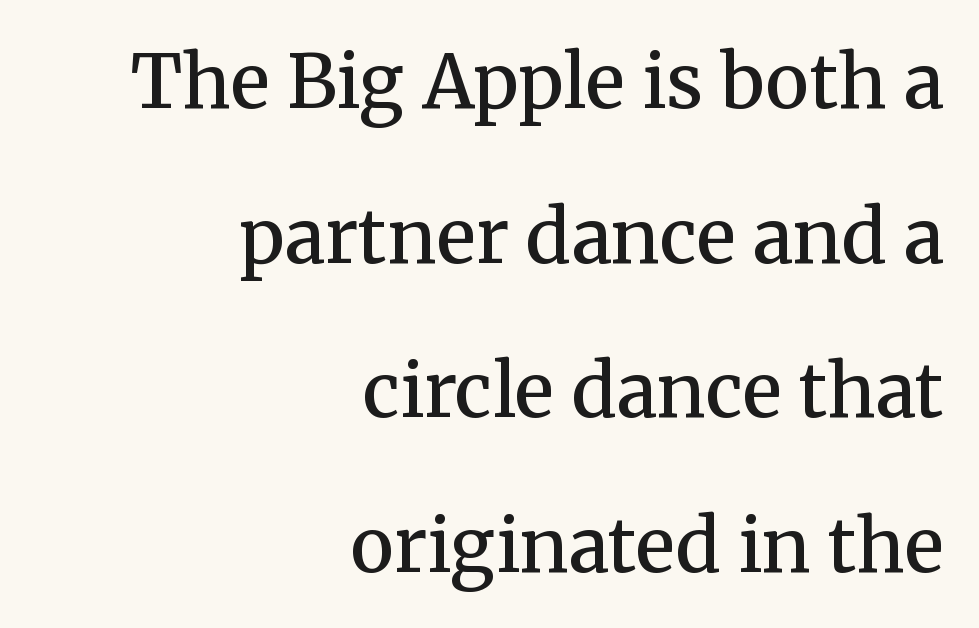
Q: Is the text bold? A: Semi-bold.
Q: Is the text italic (slanted)? A: No, it is upright.
Q: Is the typeface a serif or a sans-serif typeface? A: Serif.
Q: Is the text underlined? A: No.
Q: How is the paragraph aligned? A: Right-aligned.
Q: Is the spacing between letters normal or unusually wide? A: Normal.
Q: Is the spacing between lines tight, normal or loose? A: Loose.
Q: Width (condensed, normal, or wide)? A: Normal.
Q: Stroke contrast? A: Medium.
Q: x-height? A: Medium.
Q: Monospaced? A: No.
